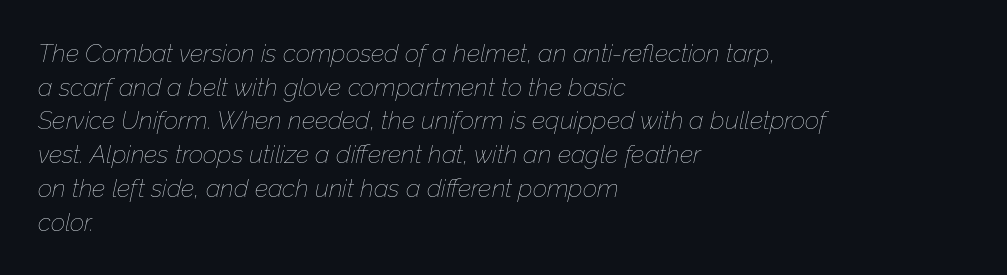
Q: Is the text bold? A: No.
Q: Is the text italic (slanted)? A: Yes, it leans right by about 12 degrees.
Q: Is the text underlined? A: No.
Q: How is the paragraph aligned? A: Left-aligned.
Q: Is the spacing between letters normal or unusually wide? A: Normal.
Q: Is the spacing between lines tight, normal or loose? A: Normal.
